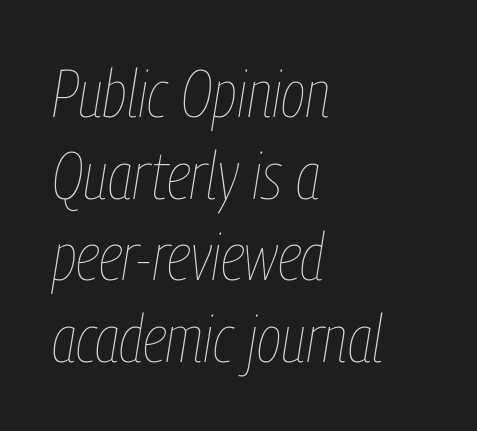
Q: Is the text bold? A: No.
Q: Is the text italic (slanted)? A: Yes, it leans right by about 9 degrees.
Q: Is the text underlined? A: No.
Q: How is the paragraph aligned? A: Left-aligned.
Q: Is the spacing between letters normal or unusually wide? A: Normal.
Q: Width (condensed, normal, or wide)? A: Condensed.
Q: Stroke contrast? A: Low.
Q: x-height? A: Medium.
Q: Monospaced? A: No.
